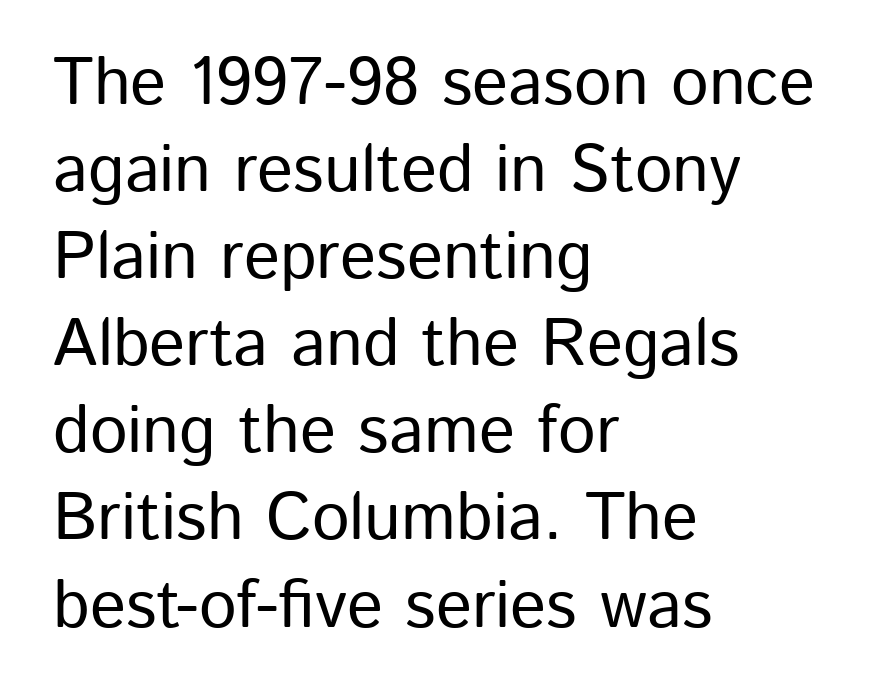
The image shows 67 px sans-serif type, upright; set left-aligned, normal line spacing (1.3x), normal letter spacing, not underlined; low stroke contrast and a medium x-height.
